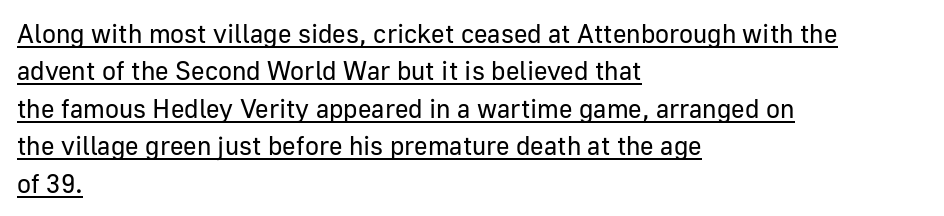
Line starts are locked; line ends wander. Vertical spacing — default. The letters stand upright; this is a roman face. Tracking value appears to be zero — textbook default spacing. Underline: present. A light-to-regular cut is what we see here.
